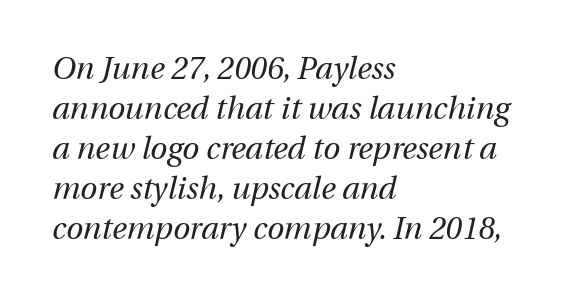
The image shows 31 px regular-weight type, italic (leaning right); set left-aligned, normal line spacing (1.29x), normal letter spacing, not underlined; medium stroke contrast and a medium x-height.
